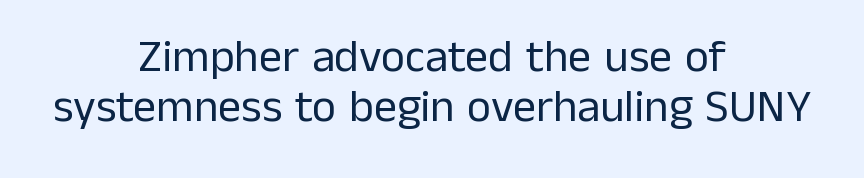
The gaps between neighbouring characters are ordinary and unremarkable. Does the leading feel generous? Not at all — it's pinched. The foot of each line stays bare and open. When letters stand straight like this, we call the style roman or upright.
